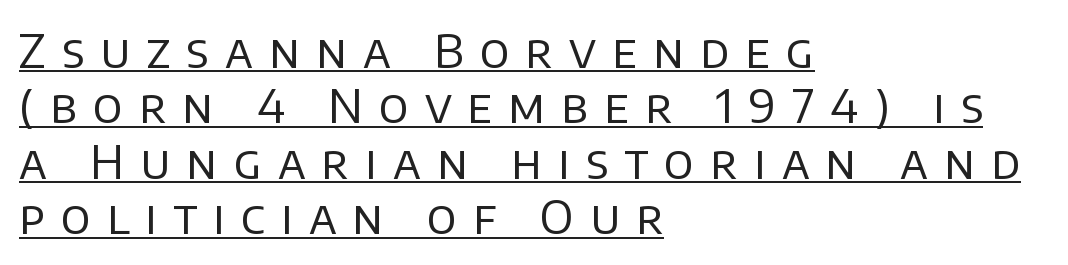
{"serif": "no", "italic": "no", "bold": "no", "weight": "regular", "width": "normal", "stroke_contrast": "low", "x_height": "large", "monospaced": "no", "underline": "yes", "align": "left", "line_spacing_ratio": 1.18, "letter_spacing": "wide", "letter_spacing_em": 0.34, "glyph_px": 47}
